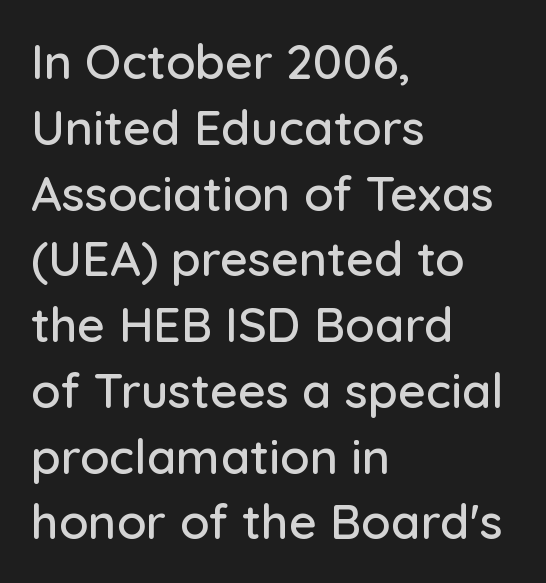
{"serif": "no", "italic": "no", "width": "normal", "stroke_contrast": "low", "x_height": "medium", "monospaced": "no", "underline": "no", "align": "left", "line_spacing": "normal", "line_spacing_ratio": 1.37, "letter_spacing": "normal", "letter_spacing_em": 0.0, "glyph_px": 48}
